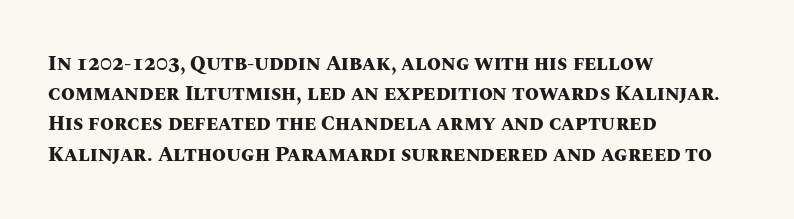
Q: Is the text bold? A: Yes.
Q: Is the text italic (slanted)? A: No, it is upright.
Q: Is the text underlined? A: No.
Q: How is the paragraph aligned? A: Left-aligned.
Q: Is the spacing between letters normal or unusually wide? A: Normal.
Q: Is the spacing between lines tight, normal or loose? A: Normal.
